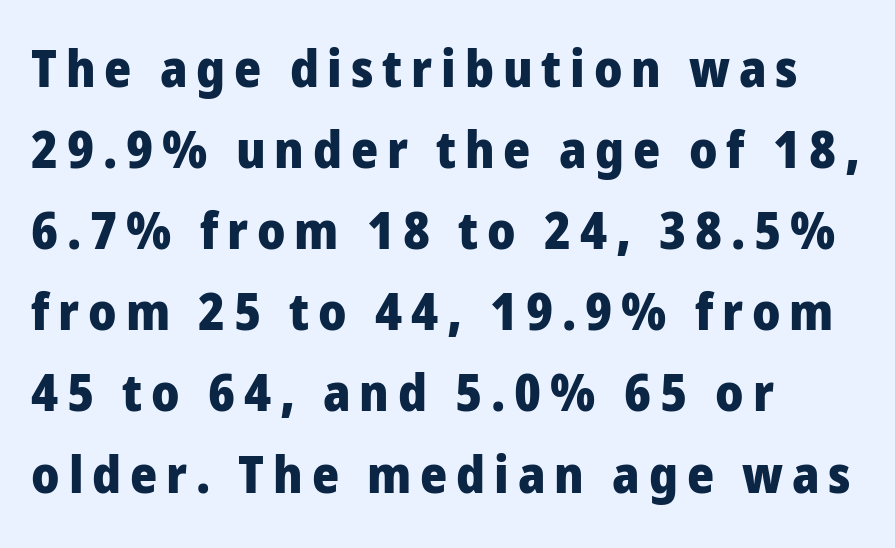
{"serif": "no", "italic": "no", "bold": "yes", "weight": "heavy", "width": "normal", "stroke_contrast": "low", "x_height": "medium", "monospaced": "no", "underline": "no", "align": "left", "line_spacing": "normal", "line_spacing_ratio": 1.56, "glyph_px": 52}
